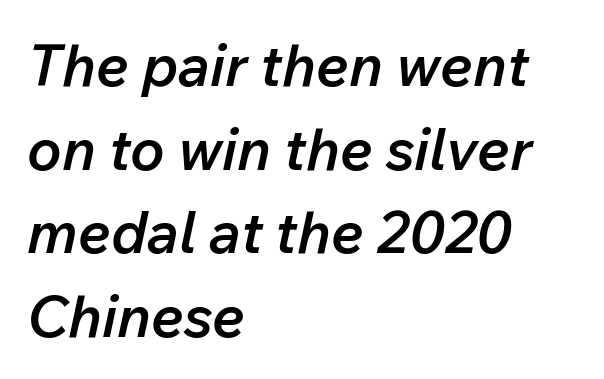
When letters slant like this, we call the style italic. The passage shown is not underscored anywhere. No extra tracking has been applied to these lines. Interline gaps are of average width in this sample.
